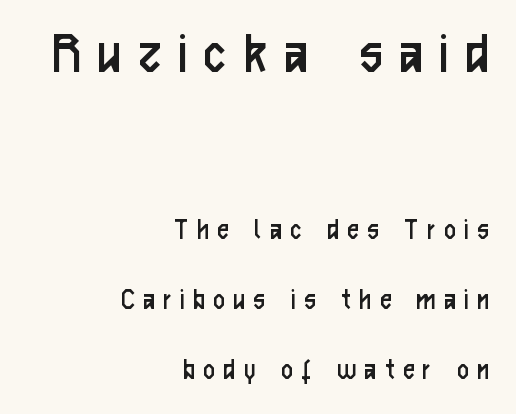
The image shows 62 px regular-weight, condensed sans-serif type, upright; set right-aligned, loose line spacing (2.25x), unusually wide letter spacing (+0.29 em), not underlined; the first (top) block is 2.0x larger; low stroke contrast and a medium x-height.
